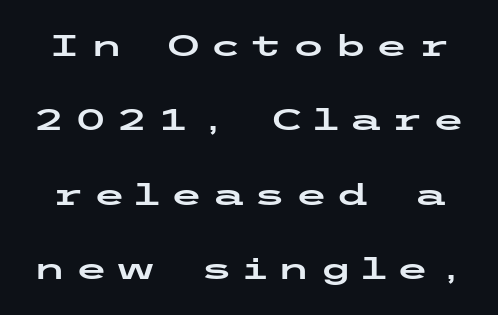
The letters stand straight up with perfectly vertical stems. You could fit nearly another row in the gap between these rows. Characters follow at a spacing far wider than the type designer built in. The text was rendered using a sans face with plain stroke endings.
